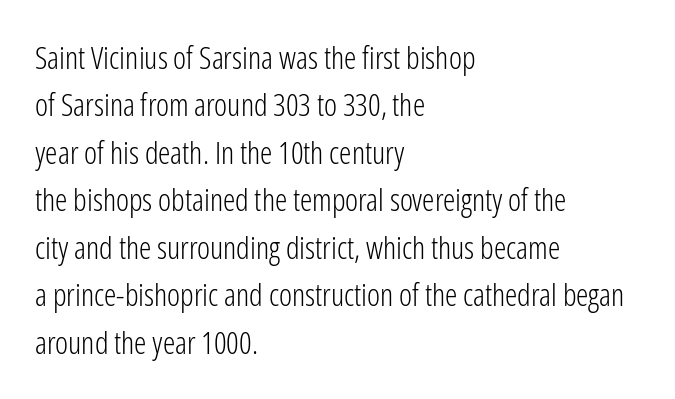
Horizontal bands of white between lines are of average thickness. A clean baseline with only descenders dipping below it. The letters carry no serifs — their stems end cleanly without finishing strokes. Look at the tracking — it's just the regular setting, nothing added. Reading down the block, your eye returns to a fixed left position each line.
